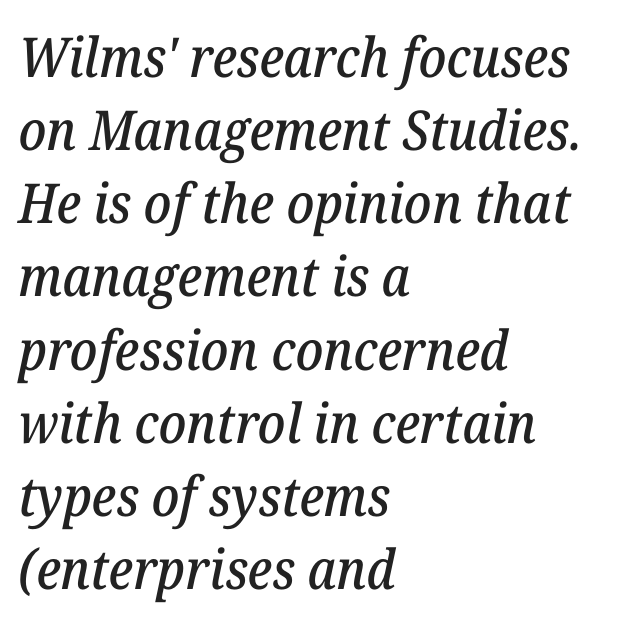
{"serif": "yes", "italic": "yes", "lean": "right", "slant_degrees": 12, "width": "normal", "stroke_contrast": "low", "x_height": "medium", "monospaced": "no", "underline": "no", "align": "left", "line_spacing": "normal", "line_spacing_ratio": 1.33, "letter_spacing": "normal", "letter_spacing_em": 0.0, "glyph_px": 55}
